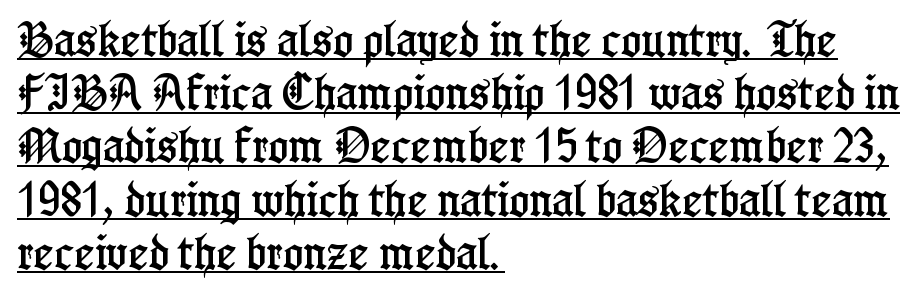
Left-aligned paragraph, ragged on the right. Looks like someone drew a line under every word here. To sum up the face: it has serifs. Think of a printed novel: that variable character pitch is what you see here. The line-height multiplier appears to be the usual default. The gaps between neighbouring characters are ordinary and unremarkable.
